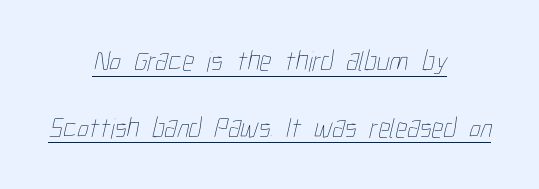
The image shows 29 px thin, condensed type; set centered, loose line spacing (2.3x), normal letter spacing, underlined; low stroke contrast and a medium x-height.
